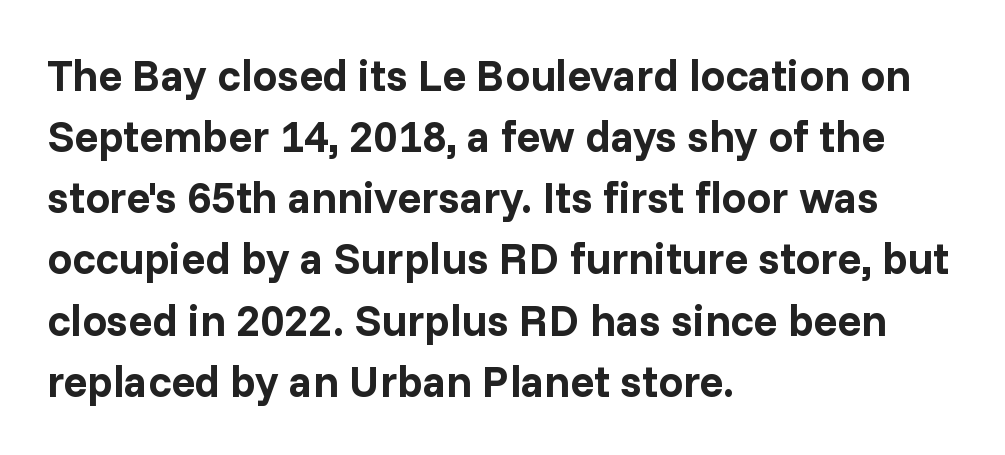
The image shows 44 px bold sans-serif type, upright; set left-aligned, normal line spacing (1.39x), normal letter spacing, not underlined; low stroke contrast and a medium x-height.
